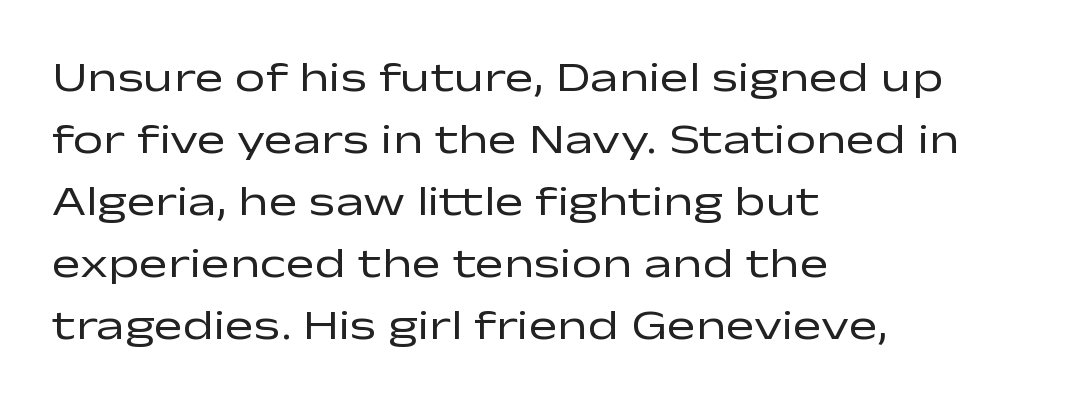
A roman cut, with each character standing at attention. How would I describe the line gaps? Plain and ordinary. Looks like regular typesetting: each glyph gets only the width it needs. The passage is arranged the way most books set body copy — flush left. Beneath every word, the page is bare.
